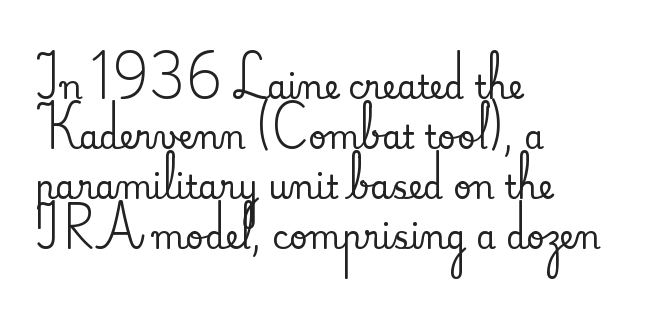
Q: Is the text italic (slanted)? A: No, it is upright.
Q: Is the typeface a serif or a sans-serif typeface? A: Serif.
Q: Is the text underlined? A: No.
Q: How is the paragraph aligned? A: Left-aligned.
Q: Is the spacing between letters normal or unusually wide? A: Normal.
Q: Is the spacing between lines tight, normal or loose? A: Normal.
Q: Width (condensed, normal, or wide)? A: Normal.
Q: Stroke contrast? A: Medium.
Q: x-height? A: Small.
Q: Monospaced? A: No.
